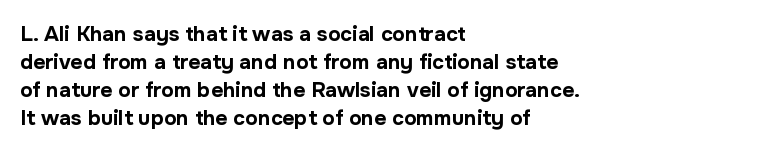
Style check: upright. Reading down the block, your eye returns to a fixed left position each line. This rendering leaves character spacing at its baseline value. Check under the words: just untouched page.
